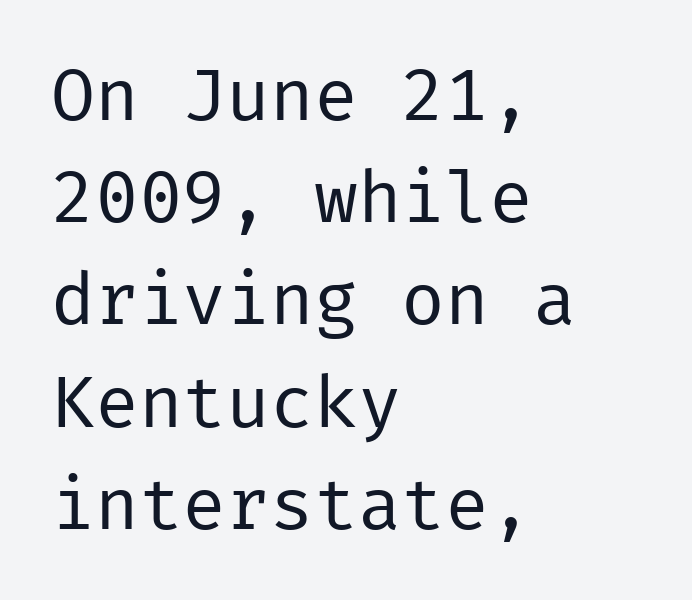
The image shows 73 px regular-weight sans-serif type, upright; set left-aligned, normal line spacing (1.4x), normal letter spacing, not underlined; low stroke contrast and a medium x-height.
